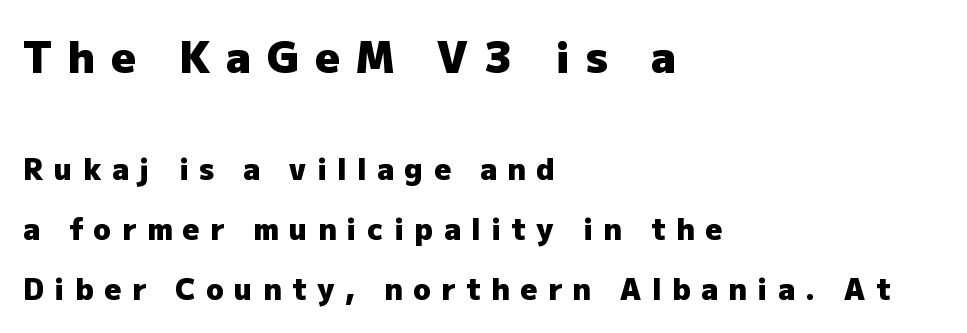
The image shows 43 px heavy sans-serif type, upright; set left-aligned, loose line spacing (2.07x), unusually wide letter spacing (+0.37 em), not underlined; the first (top) block is 1.48x larger; low stroke contrast and a medium x-height.
